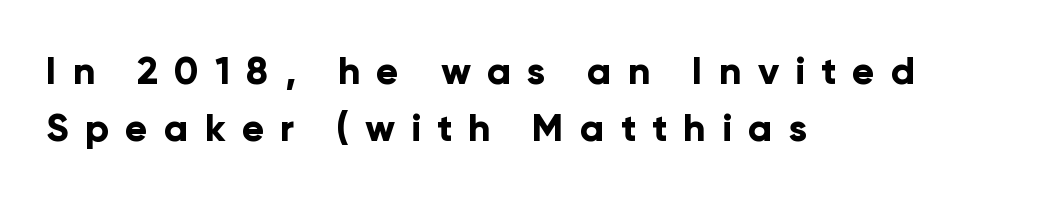
How would I describe the line gaps? Plain and ordinary. Tall strokes in this sample are plumb rather than angled. This sample is left-justified, so line endings fall wherever the words run out. Between one letter and the next there's a generous, obvious gap. A full-strength bold gives these letters their thick strokes. Plain, unruled lines of type.
